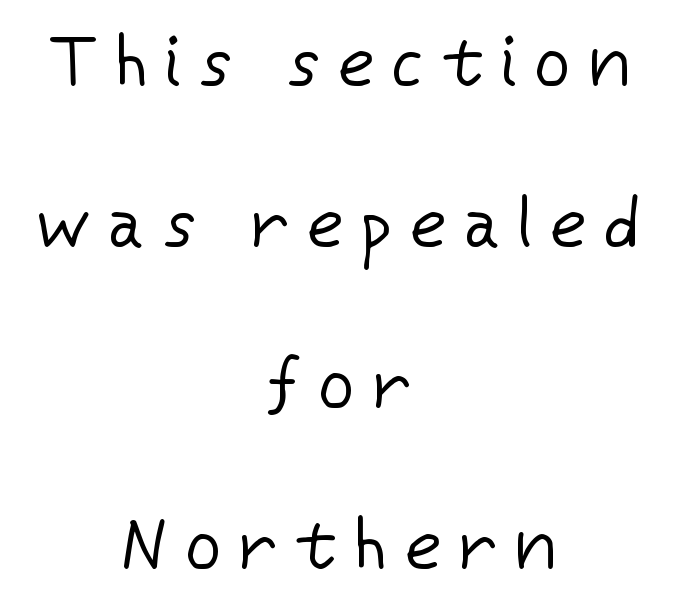
Q: Is the text bold? A: No.
Q: Is the text italic (slanted)? A: No, it is upright.
Q: Is the typeface a serif or a sans-serif typeface? A: Sans-serif.
Q: Is the text underlined? A: No.
Q: How is the paragraph aligned? A: Centered.
Q: Is the spacing between letters normal or unusually wide? A: Unusually wide.
Q: Is the spacing between lines tight, normal or loose? A: Loose.
Q: Width (condensed, normal, or wide)? A: Normal.
Q: Stroke contrast? A: Low.
Q: x-height? A: Medium.
Q: Monospaced? A: No.
